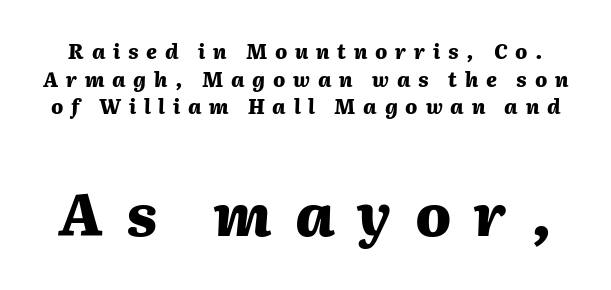
Q: Is the text bold? A: Yes.
Q: Is the text italic (slanted)? A: Yes, it leans right by about 2 degrees.
Q: Is the text underlined? A: No.
Q: Is the spacing between letters normal or unusually wide? A: Unusually wide.
Q: Is the spacing between lines tight, normal or loose? A: Normal.
Q: Which block of text is set in a larger size, the first (top) or the second (bottom)? A: The second (bottom) one.
Q: Width (condensed, normal, or wide)? A: Normal.
Q: Stroke contrast? A: Medium.
Q: x-height? A: Medium.
Q: Monospaced? A: No.
